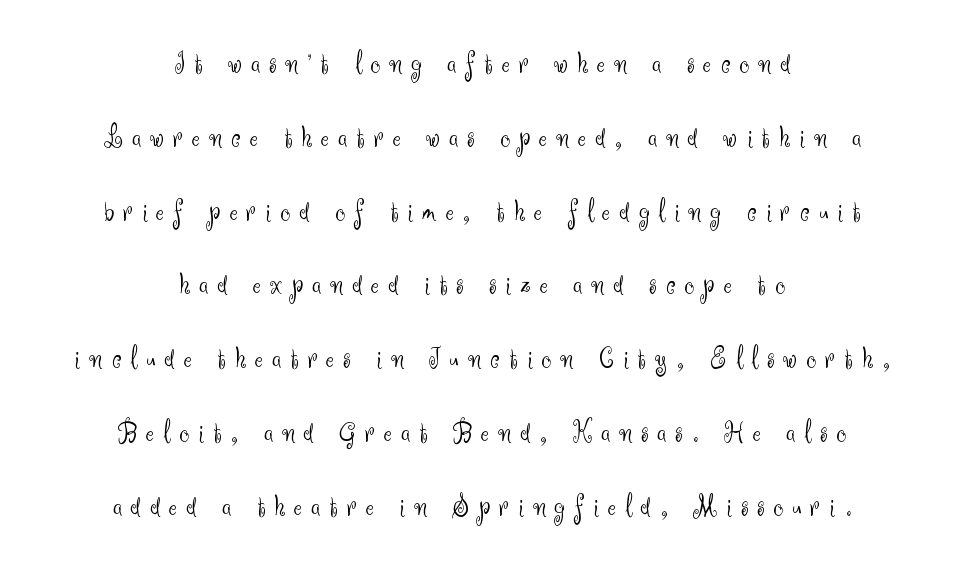
A typesetter would mark this as roman, not italic. These lines are composed in type without serifs. Look at the tracking — it's clearly loosened, letters drifting apart. The words here are not underlined. A typesetter would call this proportional, since set widths differ per character.
